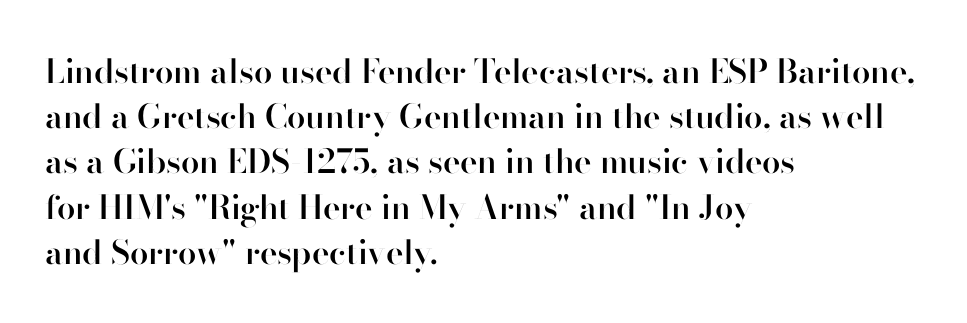
{"serif": "no", "italic": "no", "bold": "semi", "weight": "semibold", "width": "normal", "stroke_contrast": "high", "x_height": "small", "monospaced": "no", "underline": "no", "align": "left", "line_spacing": "normal", "line_spacing_ratio": 1.37, "letter_spacing": "normal", "letter_spacing_em": 0.0, "glyph_px": 33}
